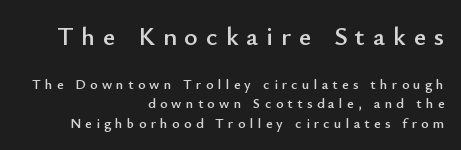
{"italic": "no", "underline": "no", "align": "right", "line_spacing": "normal", "line_spacing_ratio": 1.39, "letter_spacing": "wide", "letter_spacing_em": 0.31, "larger_block": "first", "size_ratio": 1.86, "glyph_px": 26}
